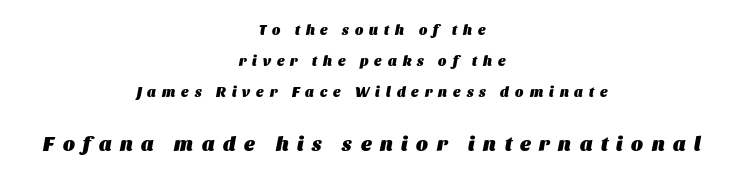
The passage shown is not underscored anywhere. Type size steps up from the first block to the second. These lines are centered, leaving both edges ragged. Is there much room between lines? Yes — plenty of vertical air separates them.
